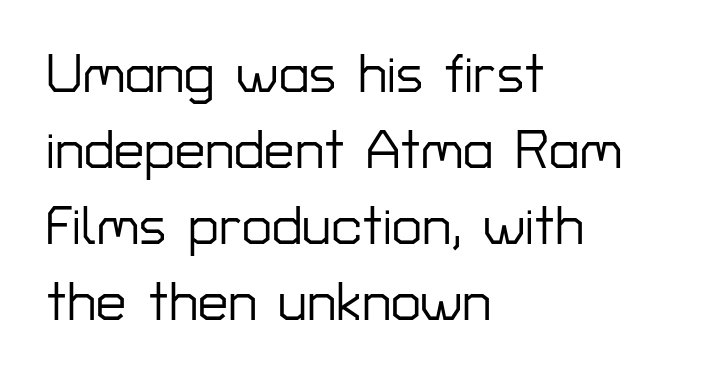
The image shows 54 px sans-serif type, upright; set left-aligned, normal line spacing (1.41x), normal letter spacing, not underlined; low stroke contrast and a medium x-height.
